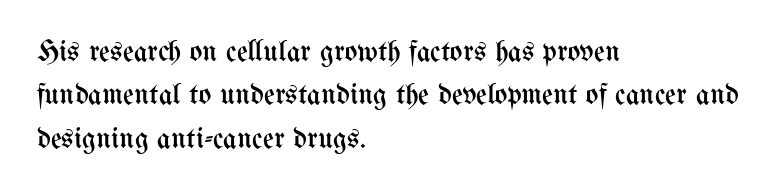
Q: Is the text bold? A: No.
Q: Is the text italic (slanted)? A: No, it is upright.
Q: Is the text underlined? A: No.
Q: How is the paragraph aligned? A: Left-aligned.
Q: Is the spacing between letters normal or unusually wide? A: Normal.
Q: Is the spacing between lines tight, normal or loose? A: Normal.
Q: Width (condensed, normal, or wide)? A: Condensed.
Q: Stroke contrast? A: Medium.
Q: x-height? A: Medium.
Q: Monospaced? A: No.
